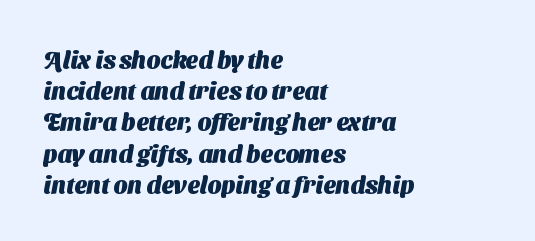
The baseline area is clear. The typesetter chose a ragged-right arrangement here. The leading is moderate, giving the passage an even texture. What weight is shown? A full bold with thick strokes. Letter spacing: default.
